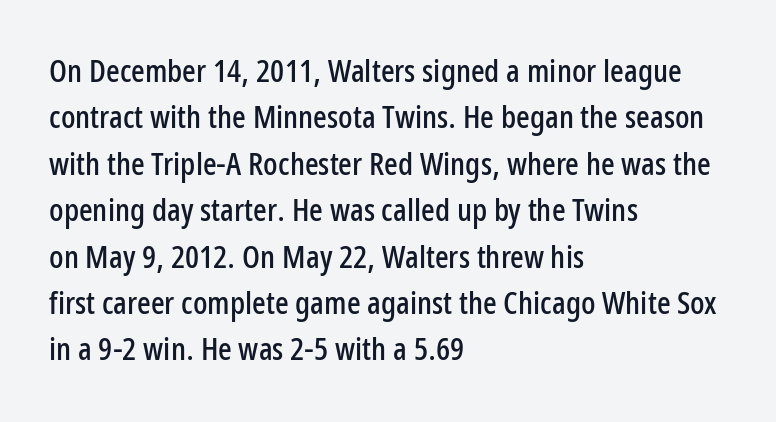
The image shows 32 px condensed sans-serif type, upright; set left-aligned, normal line spacing (1.45x), normal letter spacing, not underlined; low stroke contrast and a medium x-height.
